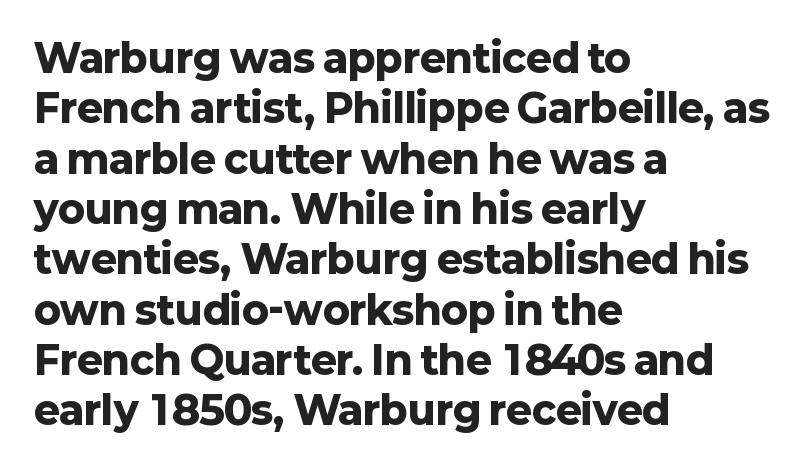
{"serif": "no", "italic": "no", "bold": "yes", "weight": "heavy", "width": "normal", "stroke_contrast": "low", "x_height": "medium", "monospaced": "no", "underline": "no", "align": "left", "line_spacing": "normal", "line_spacing_ratio": 1.29, "letter_spacing": "normal", "letter_spacing_em": 0.0, "glyph_px": 39}
